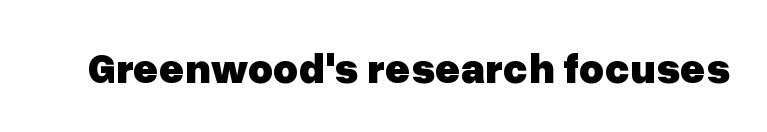
{"serif": "no", "italic": "no", "bold": "yes", "weight": "heavy", "width": "normal", "stroke_contrast": "low", "x_height": "medium", "monospaced": "no", "underline": "no", "letter_spacing": "normal", "letter_spacing_em": 0.0, "glyph_px": 43}
